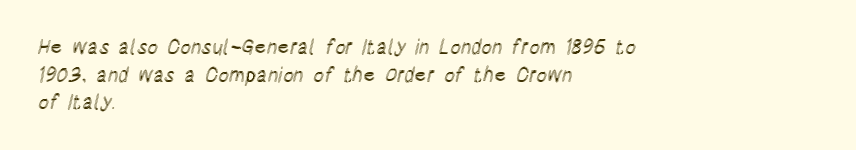
{"underline": "no", "align": "left", "line_spacing": "normal", "line_spacing_ratio": 1.38, "letter_spacing": "normal", "letter_spacing_em": 0.0, "glyph_px": 20}
